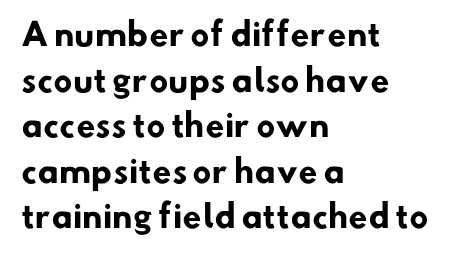
{"serif": "no", "bold": "yes", "weight": "heavy", "width": "normal", "stroke_contrast": "low", "x_height": "small", "monospaced": "no", "underline": "no", "align": "left", "line_spacing": "normal", "line_spacing_ratio": 1.47, "letter_spacing": "normal", "letter_spacing_em": 0.0, "glyph_px": 31}
